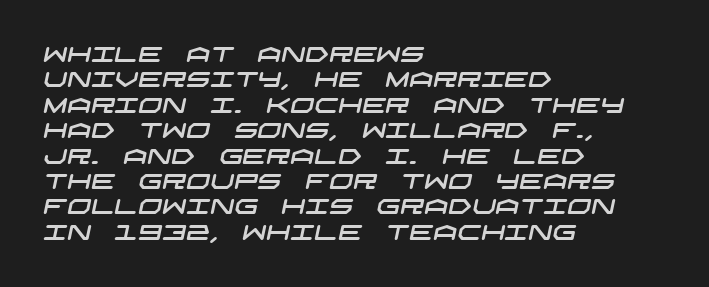
Q: Is the text underlined? A: No.
Q: How is the paragraph aligned? A: Left-aligned.
Q: Is the spacing between letters normal or unusually wide? A: Normal.
